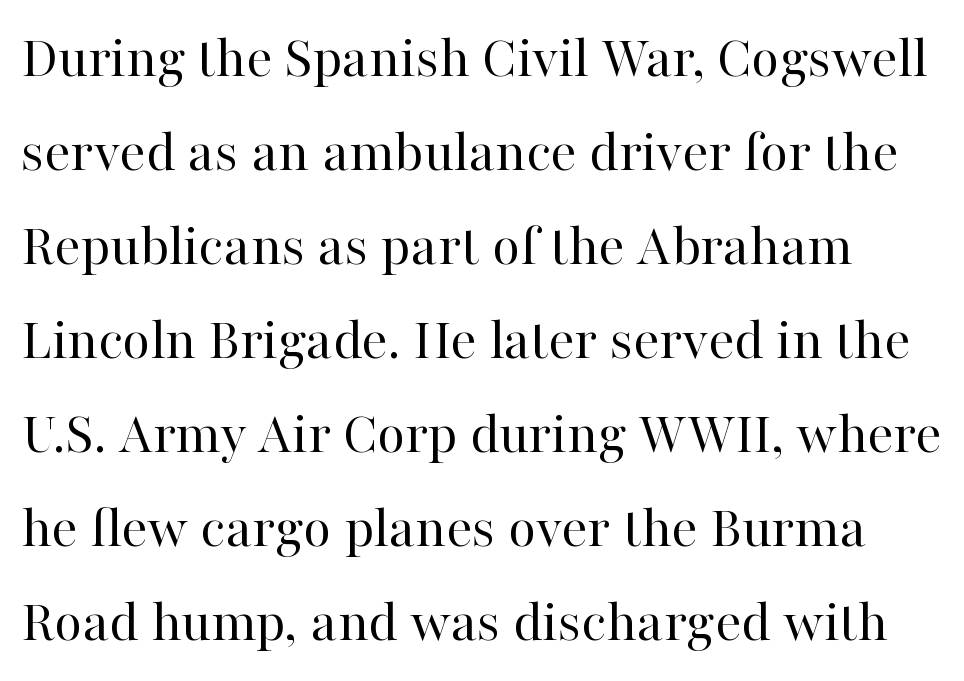
Q: Is the text bold? A: No.
Q: Is the text italic (slanted)? A: No, it is upright.
Q: Is the typeface a serif or a sans-serif typeface? A: Serif.
Q: Is the text underlined? A: No.
Q: Is the spacing between letters normal or unusually wide? A: Normal.
Q: Is the spacing between lines tight, normal or loose? A: Normal.
Q: Width (condensed, normal, or wide)? A: Normal.
Q: Stroke contrast? A: High.
Q: x-height? A: Medium.
Q: Monospaced? A: No.
